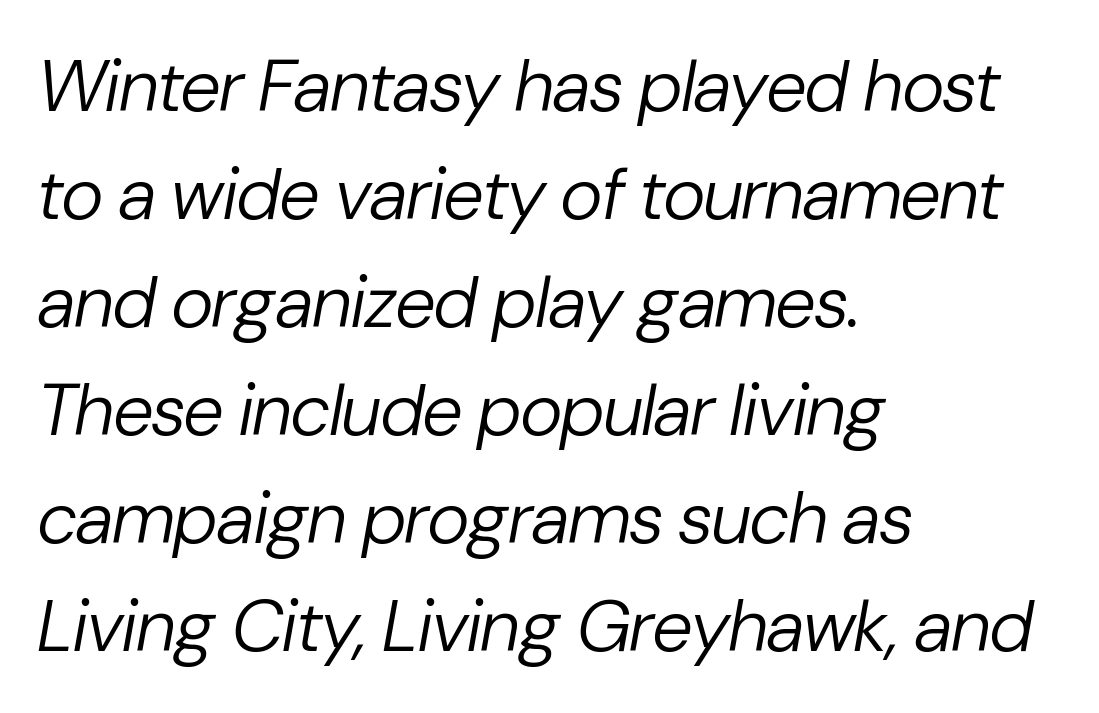
Q: Is the text bold? A: No.
Q: Is the text italic (slanted)? A: Yes, it leans right by about 10 degrees.
Q: Is the text underlined? A: No.
Q: How is the paragraph aligned? A: Left-aligned.
Q: Is the spacing between letters normal or unusually wide? A: Normal.
Q: Is the spacing between lines tight, normal or loose? A: Normal.
Q: Width (condensed, normal, or wide)? A: Normal.
Q: Stroke contrast? A: Low.
Q: x-height? A: Medium.
Q: Monospaced? A: No.
